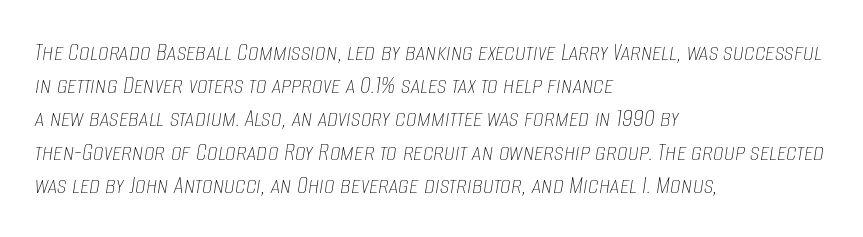
{"italic": "yes", "lean": "right", "slant_degrees": 8, "bold": "no", "underline": "no", "align": "left", "line_spacing_ratio": 1.23, "letter_spacing": "normal", "letter_spacing_em": 0.0, "glyph_px": 27}
